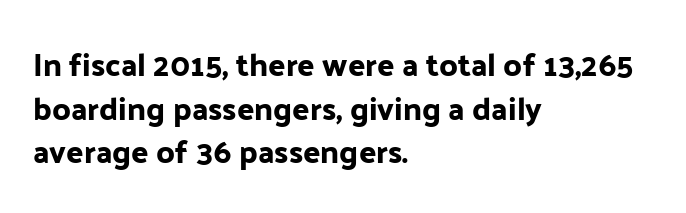
{"serif": "no", "italic": "no", "width": "normal", "stroke_contrast": "low", "x_height": "medium", "monospaced": "no", "underline": "no", "align": "left", "line_spacing": "normal", "line_spacing_ratio": 1.36, "letter_spacing": "normal", "letter_spacing_em": 0.0, "glyph_px": 32}
